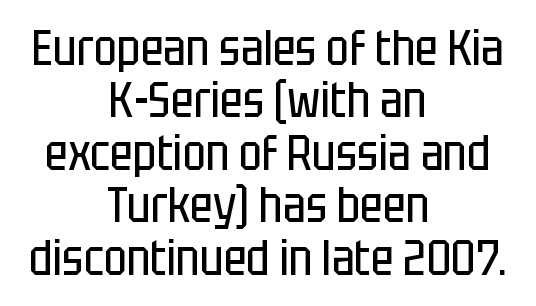
The strokes carry an ordinary text weight at most. You could not count columns in this text — the font is proportionally spaced. The type sits square on the baseline with zero lean. Any mark beneath the type? The region is blank.
